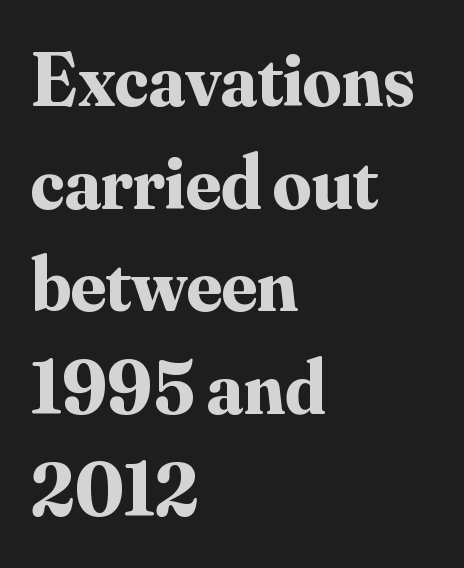
The typesetting leans heavy: a genuine bold. Spacing between characters is what you'd get straight out of the box. Is this a fixed-width face? No — the glyphs have proportional, varying widths. The string is rendered with underlining switched off. Line starts are locked; line ends wander.
